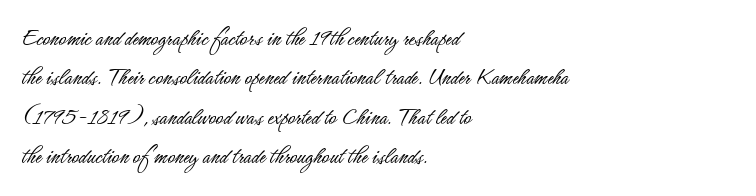
Q: Is the text bold? A: No.
Q: Is the text italic (slanted)? A: Yes.
Q: Is the text underlined? A: No.
Q: How is the paragraph aligned? A: Left-aligned.
Q: Is the spacing between letters normal or unusually wide? A: Normal.
Q: Is the spacing between lines tight, normal or loose? A: Normal.
